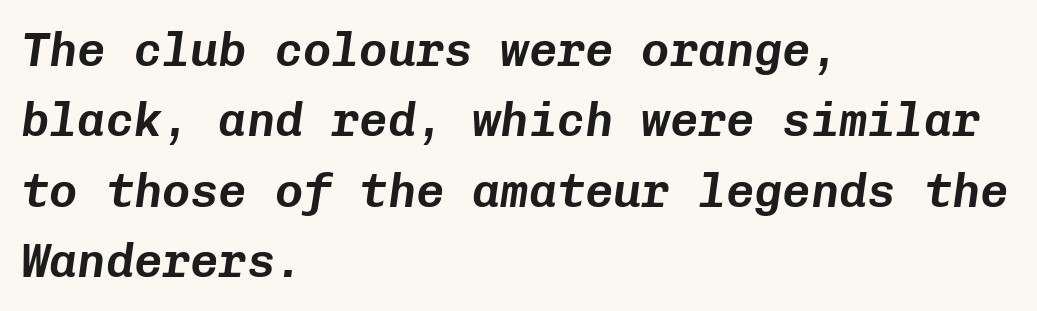
Q: Is the text italic (slanted)? A: Yes, it leans right by about 8 degrees.
Q: Is the text underlined? A: No.
Q: How is the paragraph aligned? A: Left-aligned.
Q: Is the spacing between letters normal or unusually wide? A: Normal.
Q: Is the spacing between lines tight, normal or loose? A: Normal.
Q: Width (condensed, normal, or wide)? A: Normal.
Q: Stroke contrast? A: Low.
Q: x-height? A: Medium.
Q: Monospaced? A: Yes.
